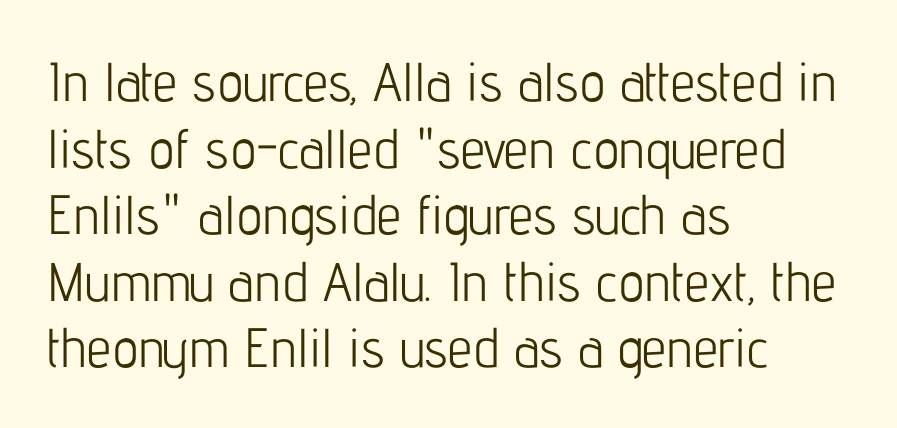
The image shows 55 px light, condensed sans-serif type, upright; set left-aligned, line spacing 1.21x, normal letter spacing, not underlined; low stroke contrast and a medium x-height.
